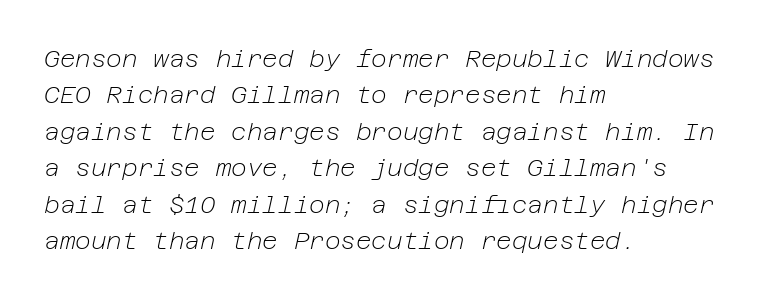
{"italic": "yes", "lean": "right", "slant_degrees": 12, "bold": "no", "underline": "no", "align": "left", "line_spacing": "normal", "line_spacing_ratio": 1.52, "letter_spacing": "normal", "letter_spacing_em": 0.0, "glyph_px": 24}
